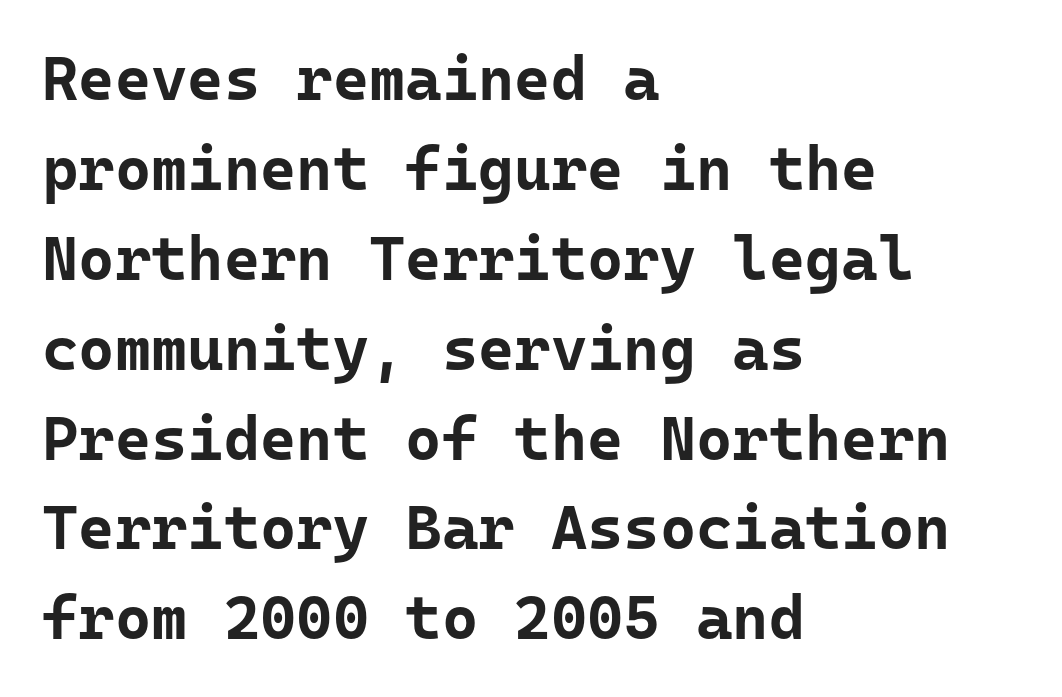
{"serif": "no", "italic": "no", "bold": "yes", "weight": "bold", "width": "normal", "stroke_contrast": "low", "x_height": "medium", "monospaced": "yes", "underline": "no", "align": "left", "line_spacing": "normal", "line_spacing_ratio": 1.45, "letter_spacing": "normal", "letter_spacing_em": 0.0, "glyph_px": 62}
